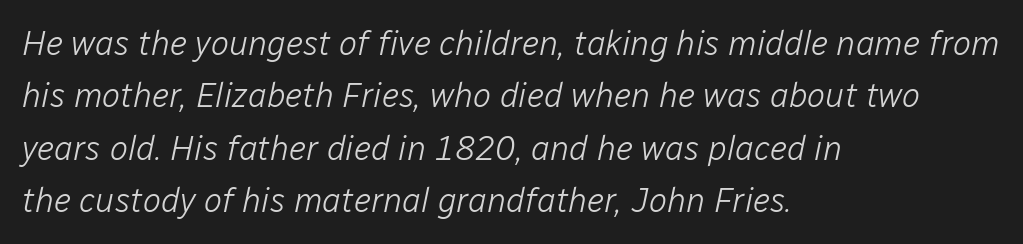
Q: Is the text bold? A: No.
Q: Is the text italic (slanted)? A: Yes, it leans right by about 12 degrees.
Q: Is the text underlined? A: No.
Q: How is the paragraph aligned? A: Left-aligned.
Q: Is the spacing between letters normal or unusually wide? A: Normal.
Q: Is the spacing between lines tight, normal or loose? A: Normal.
Q: Width (condensed, normal, or wide)? A: Normal.
Q: Stroke contrast? A: Low.
Q: x-height? A: Medium.
Q: Monospaced? A: No.
